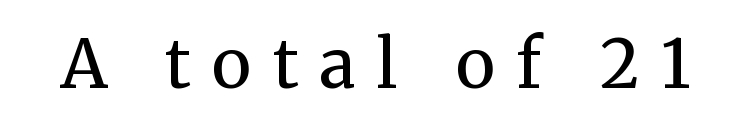
These lines have a slow, spaced-out rhythm from letter to letter. This is roman type, the default non-slanted kind. Caption: face not bold, strokes unweighted. Each letter's strokes conclude with small projecting serifs. Here the designer chose a conventional face with non-uniform glyph widths. Descenders hang freely into open space.
